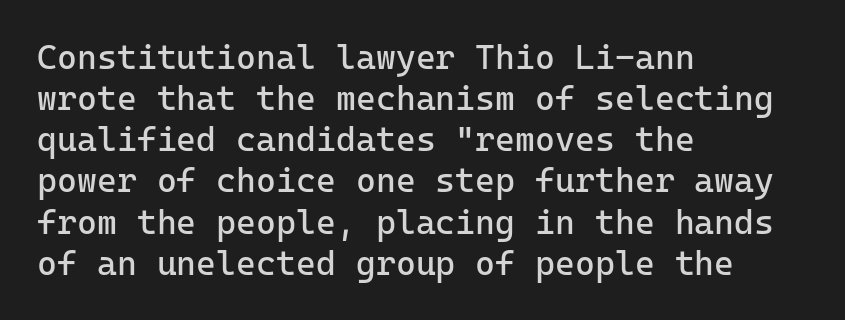
{"serif": "no", "italic": "no", "bold": "no", "weight": "regular", "width": "normal", "stroke_contrast": "low", "x_height": "medium", "monospaced": "yes", "underline": "no", "align": "left", "line_spacing_ratio": 1.21, "letter_spacing": "normal", "letter_spacing_em": 0.0, "glyph_px": 34}
